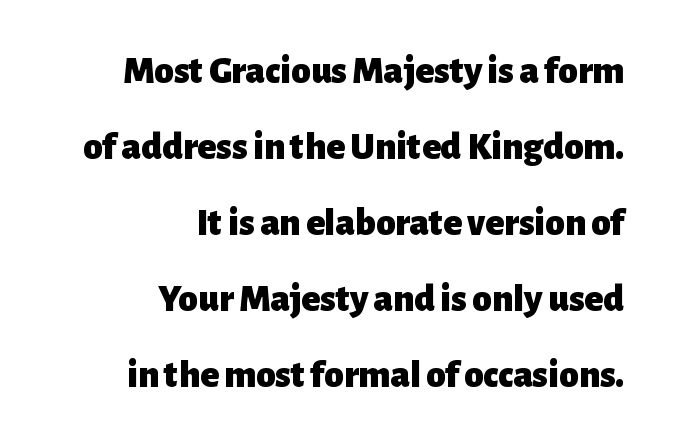
Descender tails drop into unmarked territory. Is the type bold? Yes — the strokes are clearly thick and heavy. These lines are rendered in a variable-pitch font. Vertically, the passage feels expansive, rows floating well apart. Posture: vertical. Tracking here is standard; glyphs follow each other at the usual distance.
